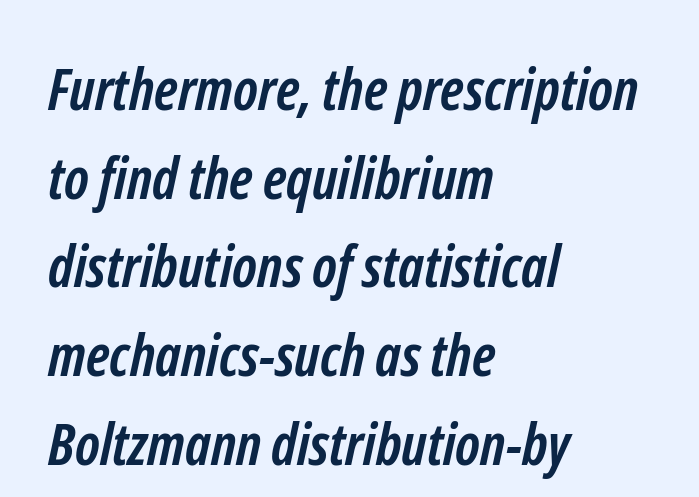
Q: Is the text bold? A: Yes.
Q: Is the typeface a serif or a sans-serif typeface? A: Sans-serif.
Q: Is the text underlined? A: No.
Q: How is the paragraph aligned? A: Left-aligned.
Q: Is the spacing between letters normal or unusually wide? A: Normal.
Q: Is the spacing between lines tight, normal or loose? A: Normal.
Q: Width (condensed, normal, or wide)? A: Condensed.
Q: Stroke contrast? A: Low.
Q: x-height? A: Medium.
Q: Monospaced? A: No.
